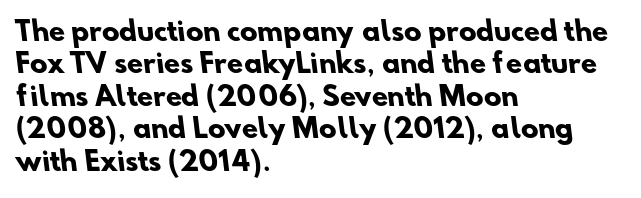
This sample keeps an unexceptional amount of space between lines. How heavy is the stroke? Heavy — this is a bold. Caption: multi-line text, flush left, ragged right. Observe the ordinary spacing: letters are neighbours, not strangers. Descender tails drop into unmarked territory.
